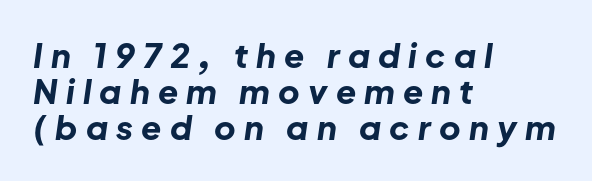
Q: Is the text bold? A: Yes.
Q: Is the text italic (slanted)? A: Yes, it leans right by about 8 degrees.
Q: Is the text underlined? A: No.
Q: How is the paragraph aligned? A: Left-aligned.
Q: Is the spacing between letters normal or unusually wide? A: Unusually wide.
Q: Is the spacing between lines tight, normal or loose? A: Tight.
Q: Width (condensed, normal, or wide)? A: Normal.
Q: Stroke contrast? A: Low.
Q: x-height? A: Medium.
Q: Monospaced? A: No.
